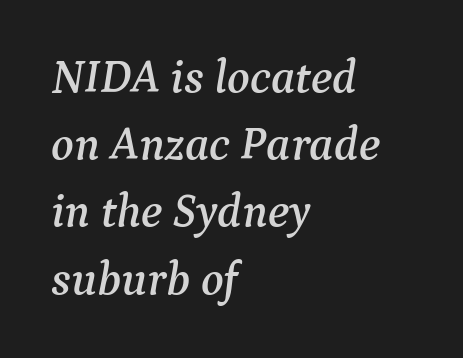
Do the characters align in a grid? No, the font is proportional. Quick note: italic. The lines in this sample share a left origin and differ only in where they stop. The line texture is even and compact thanks to regular tracking.
